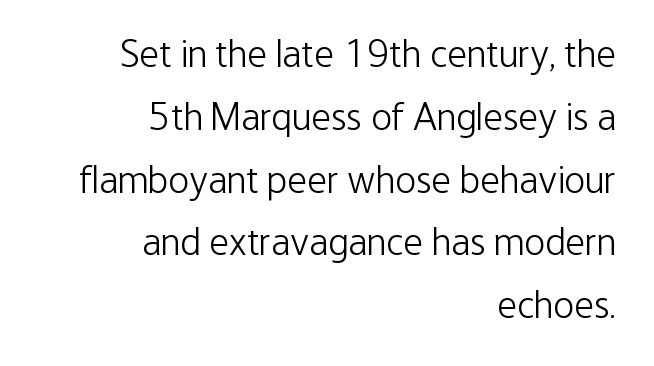
This is the regular roman posture of the typeface. I'd call this a sans setting — the letters go barefoot. Honestly, the row spacing looks completely unremarkable. Each letter keeps its own natural width here, so spacing adapts to shape. Teacher's note: observe the even right margin — that is flush-right alignment. Vertical stems look standard width or narrower in stroke.
